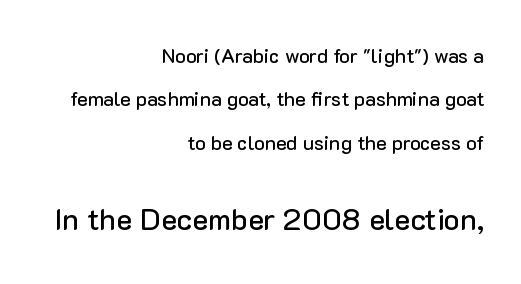
Q: Is the text italic (slanted)? A: No, it is upright.
Q: Is the typeface a serif or a sans-serif typeface? A: Sans-serif.
Q: Is the text underlined? A: No.
Q: How is the paragraph aligned? A: Right-aligned.
Q: Is the spacing between letters normal or unusually wide? A: Normal.
Q: Is the spacing between lines tight, normal or loose? A: Loose.
Q: Which block of text is set in a larger size, the first (top) or the second (bottom)? A: The second (bottom) one.
Q: Width (condensed, normal, or wide)? A: Normal.
Q: Stroke contrast? A: Low.
Q: x-height? A: Medium.
Q: Monospaced? A: No.
